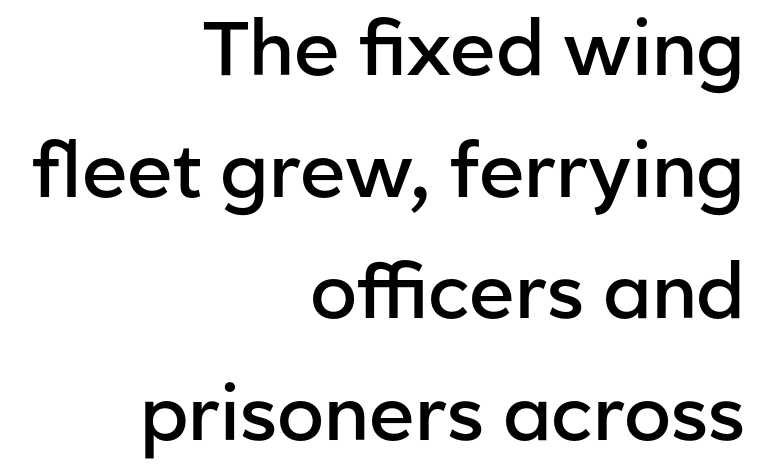
The image shows 76 px semibold sans-serif type, upright; set right-aligned, normal line spacing (1.6x), normal letter spacing, not underlined; low stroke contrast and a medium x-height.
